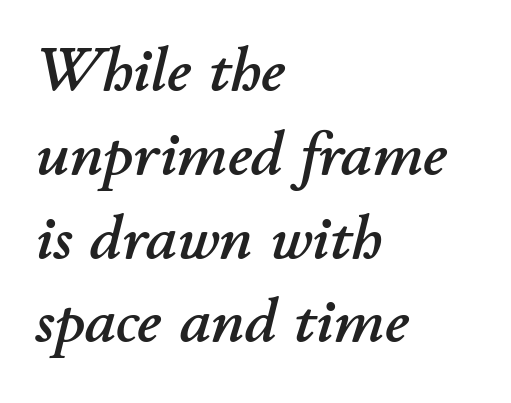
{"italic": "yes", "lean": "right", "slant_degrees": 11, "width": "normal", "stroke_contrast": "low", "x_height": "small", "monospaced": "no", "underline": "no", "align": "left", "line_spacing": "normal", "line_spacing_ratio": 1.33, "letter_spacing": "normal", "letter_spacing_em": 0.0, "glyph_px": 63}
